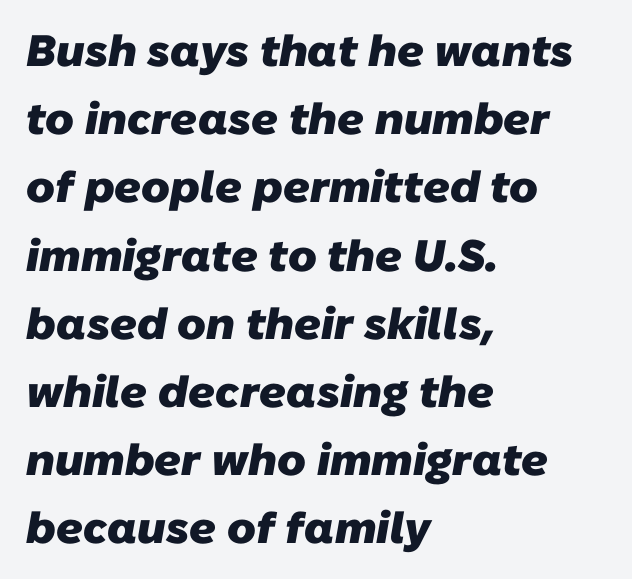
A dark, heavy texture on the line: the type is bold. Left-aligned paragraph, ragged on the right. Does extra space separate the letters? No, they use regular spacing. The baseline area is clear. This block has exactly the height ordinary leading produces. Varying glyph widths throughout — classic text-font behaviour.
